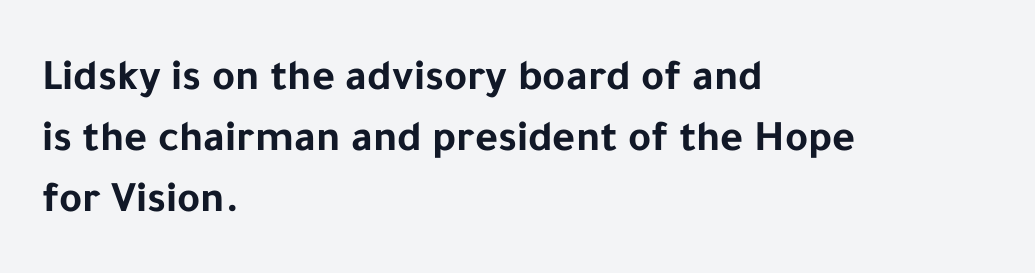
The image shows 44 px bold sans-serif type, upright; set left-aligned, normal line spacing (1.39x), normal letter spacing, not underlined; low stroke contrast and a medium x-height.
